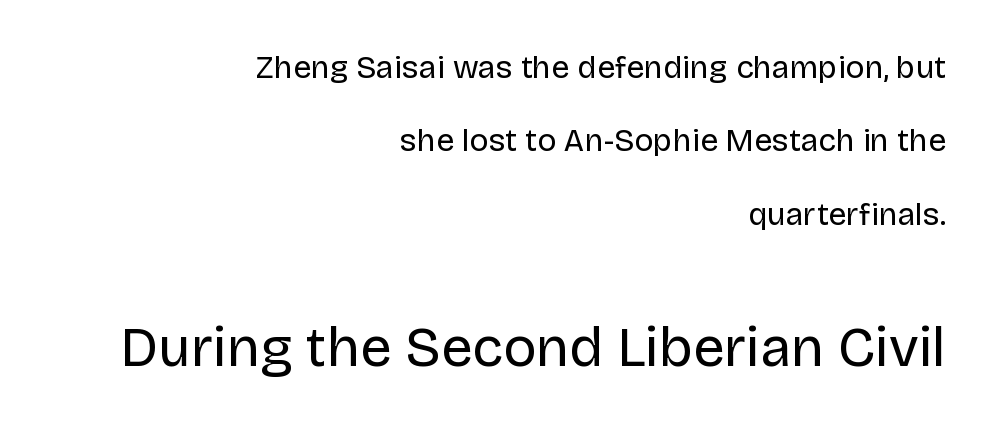
{"serif": "no", "italic": "no", "bold": "no", "weight": "regular", "width": "normal", "stroke_contrast": "low", "x_height": "large", "monospaced": "no", "underline": "no", "align": "right", "line_spacing": "loose", "line_spacing_ratio": 2.29, "letter_spacing": "normal", "letter_spacing_em": 0.0, "larger_block": "second", "size_ratio": 1.75, "glyph_px": 56}
